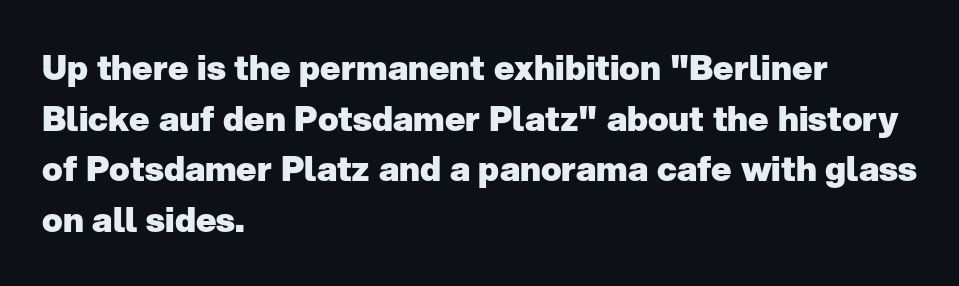
{"serif": "no", "italic": "no", "bold": "yes", "weight": "heavy", "width": "normal", "stroke_contrast": "low", "x_height": "medium", "monospaced": "no", "underline": "no", "align": "left", "line_spacing": "normal", "line_spacing_ratio": 1.49, "letter_spacing": "normal", "letter_spacing_em": 0.0, "glyph_px": 34}
